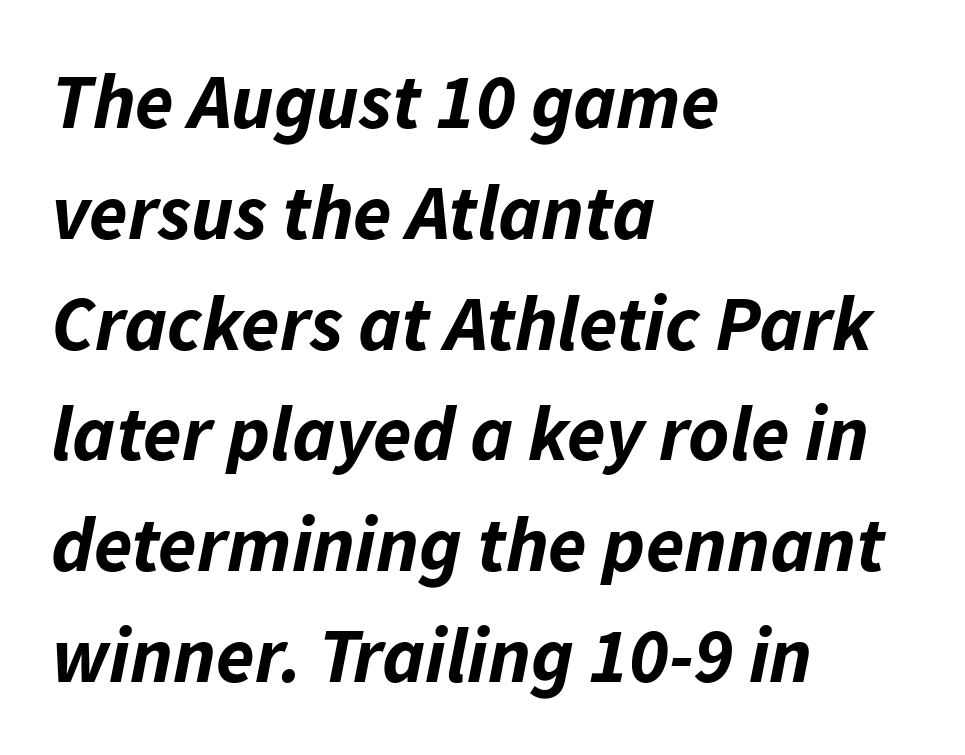
{"italic": "yes", "lean": "right", "slant_degrees": 11, "bold": "yes", "weight": "bold", "width": "normal", "stroke_contrast": "low", "x_height": "medium", "monospaced": "no", "underline": "no", "align": "left", "line_spacing": "normal", "line_spacing_ratio": 1.42, "letter_spacing": "normal", "letter_spacing_em": 0.0, "glyph_px": 78}
